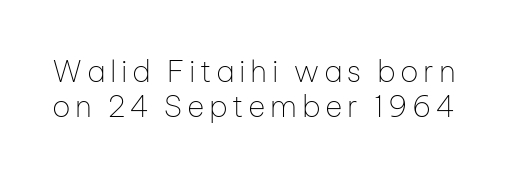
Q: Is the text bold? A: No.
Q: Is the text italic (slanted)? A: No, it is upright.
Q: Is the typeface a serif or a sans-serif typeface? A: Sans-serif.
Q: Is the text underlined? A: No.
Q: Width (condensed, normal, or wide)? A: Normal.
Q: Stroke contrast? A: Low.
Q: x-height? A: Medium.
Q: Monospaced? A: No.
